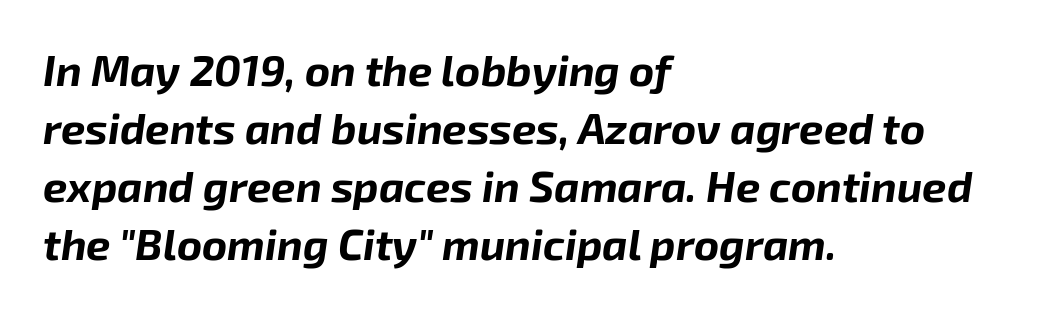
{"italic": "yes", "lean": "right", "slant_degrees": 8, "bold": "yes", "weight": "bold", "width": "normal", "stroke_contrast": "low", "x_height": "medium", "monospaced": "no", "underline": "no", "align": "left", "line_spacing": "normal", "line_spacing_ratio": 1.35, "letter_spacing": "normal", "letter_spacing_em": 0.0, "glyph_px": 43}
